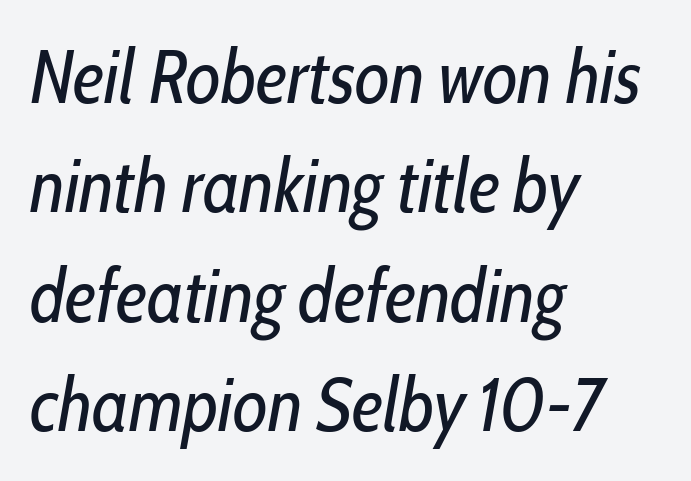
Q: Is the text bold? A: No.
Q: Is the text italic (slanted)? A: Yes, it leans right by about 10 degrees.
Q: Is the text underlined? A: No.
Q: How is the paragraph aligned? A: Left-aligned.
Q: Is the spacing between letters normal or unusually wide? A: Normal.
Q: Is the spacing between lines tight, normal or loose? A: Normal.
Q: Width (condensed, normal, or wide)? A: Condensed.
Q: Stroke contrast? A: Low.
Q: x-height? A: Medium.
Q: Monospaced? A: No.
